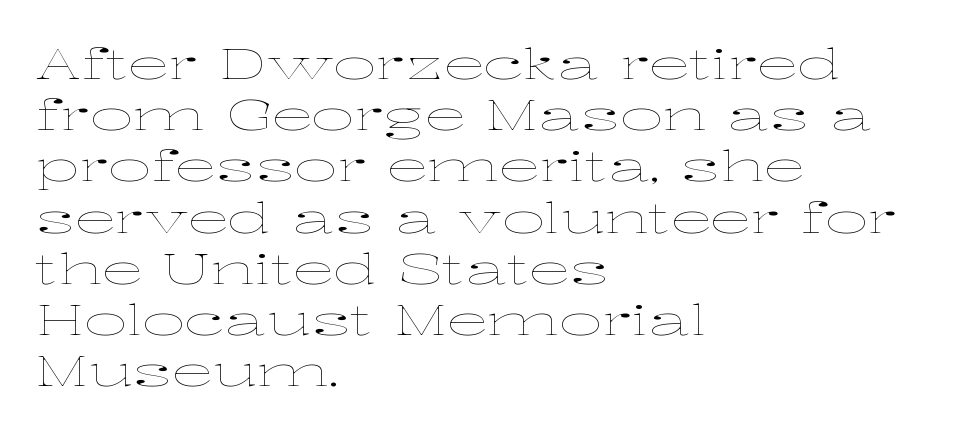
Spacing between characters is what you'd get straight out of the box. The lettering holds an erect, upright posture throughout. Is this a fixed-width face? No — the glyphs have proportional, varying widths. The strip under each line holds only bare page. A light-to-regular cut is what we see here.
